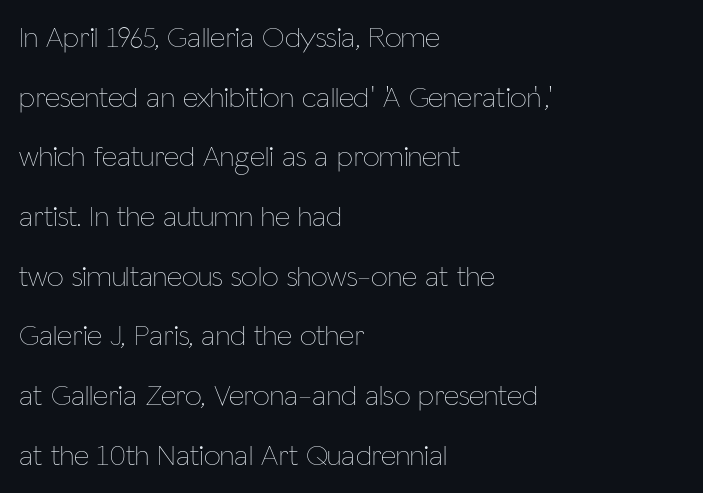
Q: Is the text bold? A: No.
Q: Is the text italic (slanted)? A: No, it is upright.
Q: Is the text underlined? A: No.
Q: How is the paragraph aligned? A: Left-aligned.
Q: Is the spacing between letters normal or unusually wide? A: Normal.
Q: Is the spacing between lines tight, normal or loose? A: Loose.
Q: Width (condensed, normal, or wide)? A: Condensed.
Q: Stroke contrast? A: Low.
Q: x-height? A: Medium.
Q: Monospaced? A: No.
